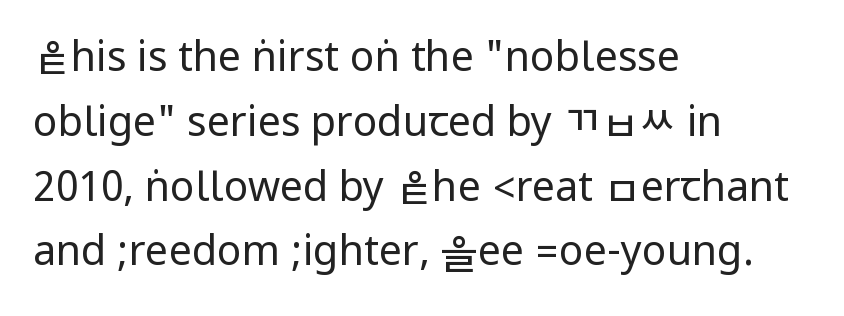
The image shows 41 px regular-weight, condensed sans-serif type, upright; set left-aligned, normal line spacing (1.58x), normal letter spacing, not underlined; low stroke contrast.
